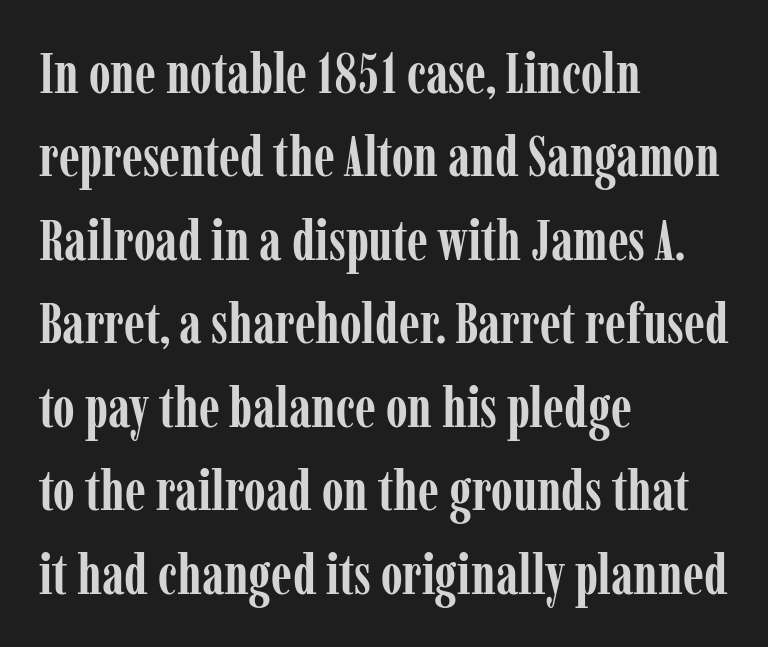
Glyph-to-glyph distance matches everyday printed text. The glyphs are unaccompanied by any horizontal stroke below them. Designer's note — italics off, roman on. Typographic density is high because the face is bold.
